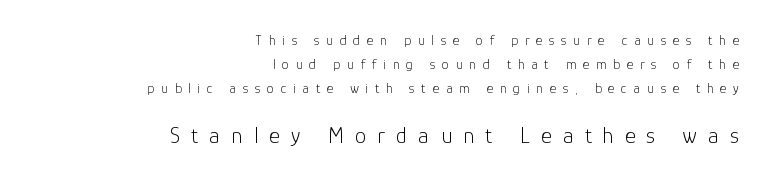
{"italic": "no", "bold": "no", "underline": "no", "align": "right", "line_spacing": "normal", "line_spacing_ratio": 1.7, "letter_spacing": "wide", "letter_spacing_em": 0.48, "larger_block": "second", "size_ratio": 1.64, "glyph_px": 23}
